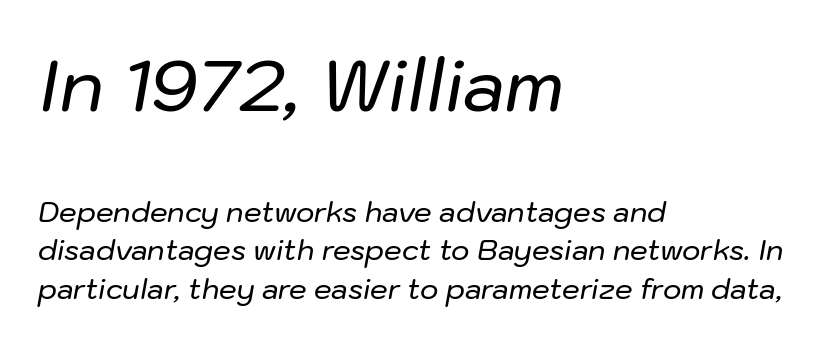
Letters rest on an invisible, unmarked baseline. The rows are spaced the way most documents space them. You could not count columns in this text — the font is proportionally spaced. In terms of letterspacing, this is plain default setting. Notice how the passage keeps a crisp vertical edge on the left only.
